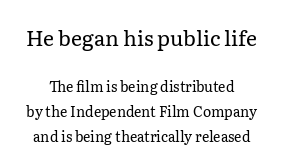
Q: Is the text bold? A: No.
Q: Is the text italic (slanted)? A: No, it is upright.
Q: Is the text underlined? A: No.
Q: Is the spacing between letters normal or unusually wide? A: Normal.
Q: Which block of text is set in a larger size, the first (top) or the second (bottom)? A: The first (top) one.
